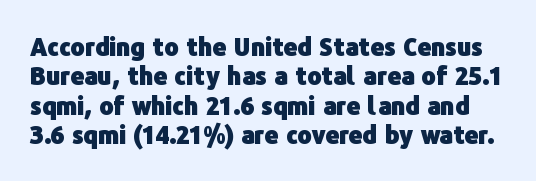
Q: Is the text bold? A: Yes.
Q: Is the text italic (slanted)? A: No, it is upright.
Q: Is the text underlined? A: No.
Q: Is the spacing between letters normal or unusually wide? A: Normal.
